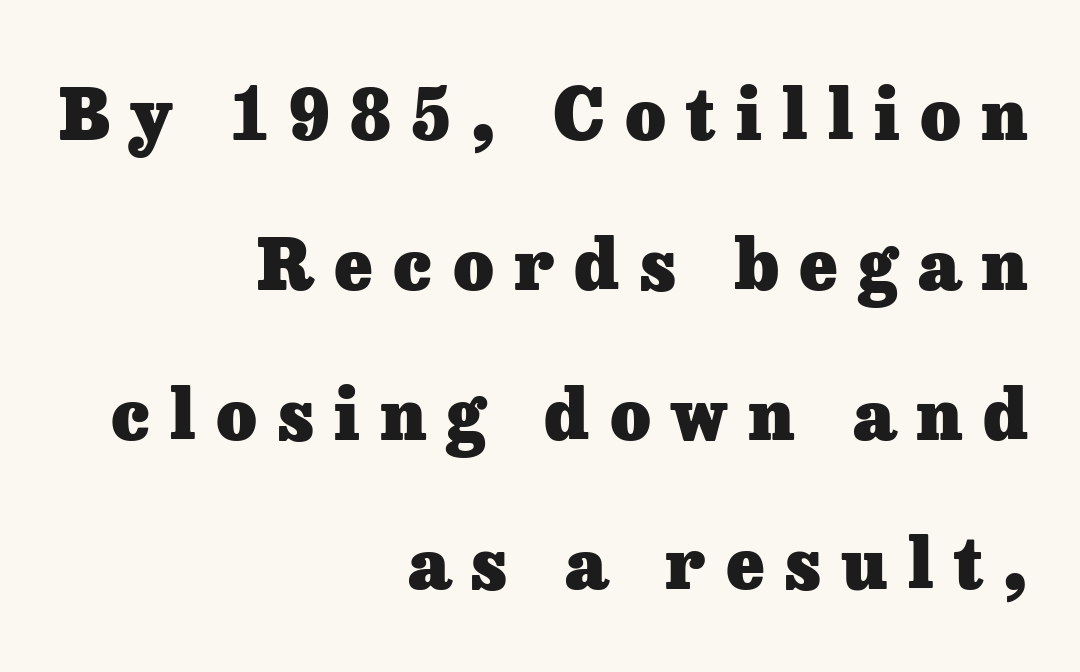
Q: Is the text bold? A: Yes.
Q: Is the text italic (slanted)? A: No, it is upright.
Q: Is the typeface a serif or a sans-serif typeface? A: Serif.
Q: Is the text underlined? A: No.
Q: How is the paragraph aligned? A: Right-aligned.
Q: Is the spacing between letters normal or unusually wide? A: Unusually wide.
Q: Is the spacing between lines tight, normal or loose? A: Loose.
Q: Width (condensed, normal, or wide)? A: Normal.
Q: Stroke contrast? A: Low.
Q: x-height? A: Medium.
Q: Monospaced? A: No.
